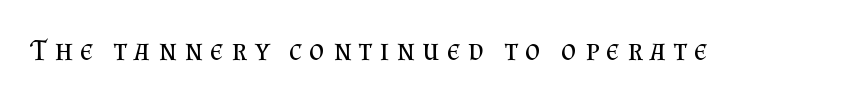
{"serif": "yes", "italic": "no", "bold": "no", "weight": "regular", "width": "normal", "stroke_contrast": "medium", "x_height": "small", "monospaced": "no", "underline": "no", "letter_spacing": "wide", "letter_spacing_em": 0.25, "glyph_px": 30}
